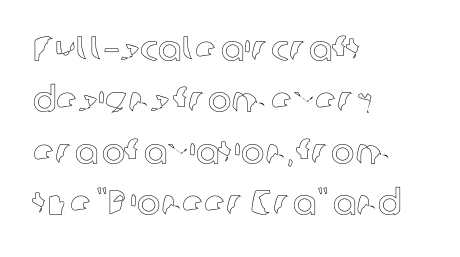
{"italic": "no", "width": "normal", "x_height": "medium", "monospaced": "no", "underline": "no", "align": "left", "line_spacing": "normal", "line_spacing_ratio": 1.47, "letter_spacing": "normal", "letter_spacing_em": 0.0, "glyph_px": 35}
